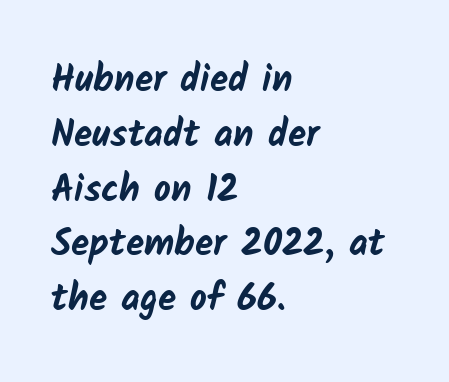
{"serif": "no", "bold": "yes", "weight": "bold", "width": "normal", "stroke_contrast": "low", "x_height": "medium", "monospaced": "no", "underline": "no", "align": "left", "line_spacing": "normal", "line_spacing_ratio": 1.48, "letter_spacing": "normal", "letter_spacing_em": 0.0, "glyph_px": 37}
